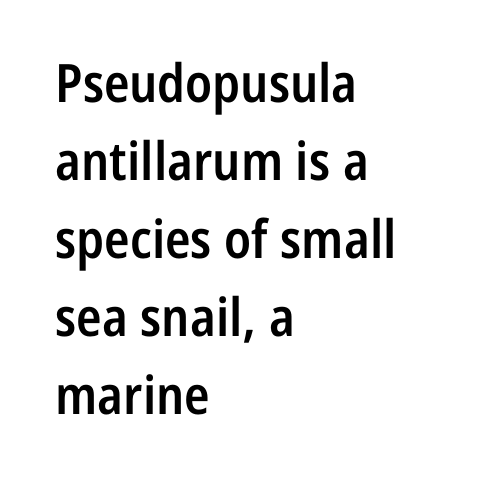
Q: Is the text bold? A: Semi-bold.
Q: Is the text italic (slanted)? A: No, it is upright.
Q: Is the typeface a serif or a sans-serif typeface? A: Sans-serif.
Q: Is the text underlined? A: No.
Q: How is the paragraph aligned? A: Left-aligned.
Q: Is the spacing between letters normal or unusually wide? A: Normal.
Q: Is the spacing between lines tight, normal or loose? A: Normal.
Q: Width (condensed, normal, or wide)? A: Condensed.
Q: Stroke contrast? A: Low.
Q: x-height? A: Medium.
Q: Monospaced? A: No.
